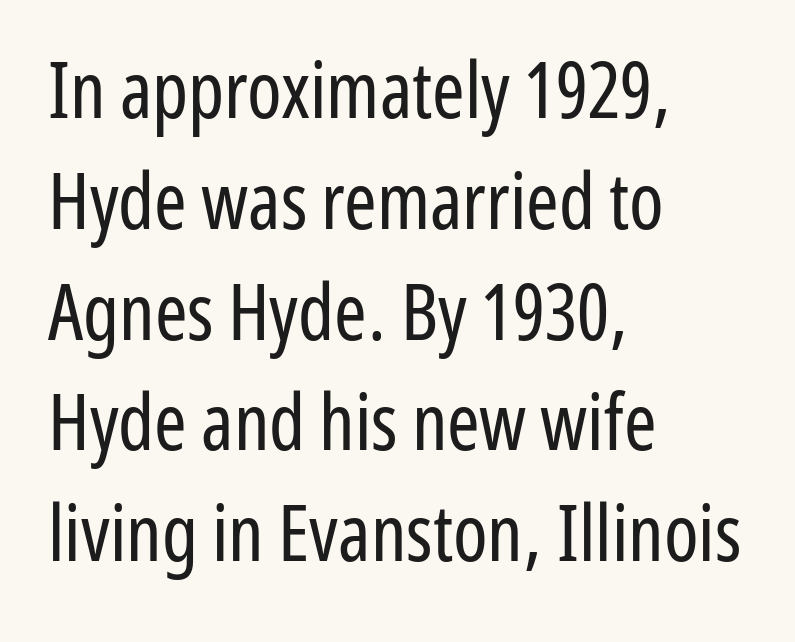
Q: Is the text bold? A: No.
Q: Is the text italic (slanted)? A: No, it is upright.
Q: Is the typeface a serif or a sans-serif typeface? A: Sans-serif.
Q: Is the text underlined? A: No.
Q: How is the paragraph aligned? A: Left-aligned.
Q: Is the spacing between letters normal or unusually wide? A: Normal.
Q: Is the spacing between lines tight, normal or loose? A: Normal.
Q: Width (condensed, normal, or wide)? A: Condensed.
Q: Stroke contrast? A: Low.
Q: x-height? A: Medium.
Q: Monospaced? A: No.
